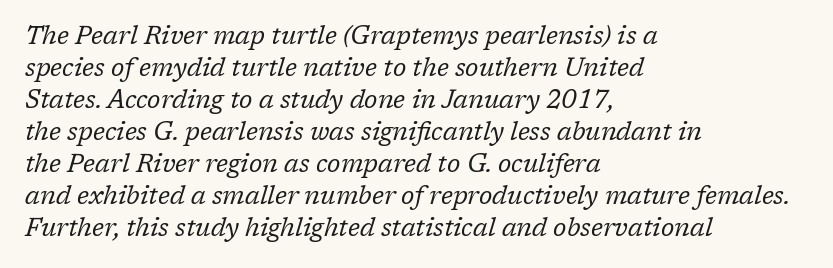
Is the block centered? No — it sits flush against the left margin. This reads as an unemphasized weight, regular at the heaviest. This sample uses plain, unmodified letter spacing. The leading is moderate, giving the passage an even texture. Observe the lean: these are italic letterforms.
